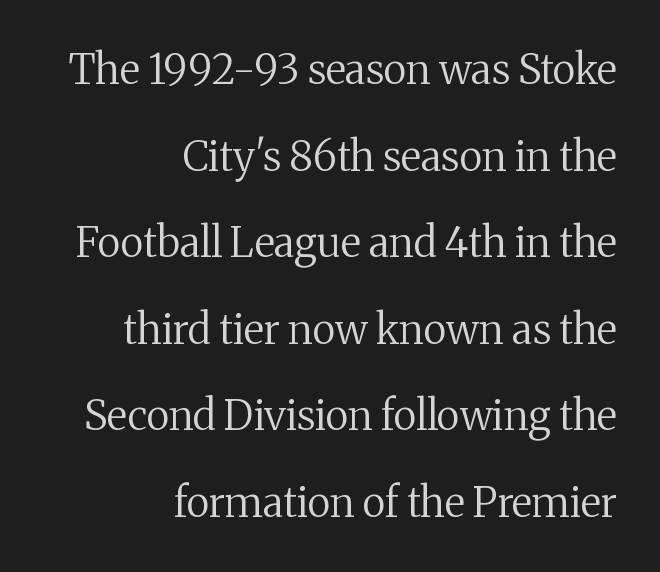
Character widths vary here, with narrow letters taking less room than wide ones. These lines stack with their right ends in a neat column. To sum up the face: it has serifs. Each word holds together tightly as a unit, with standard inter-letter gaps.
